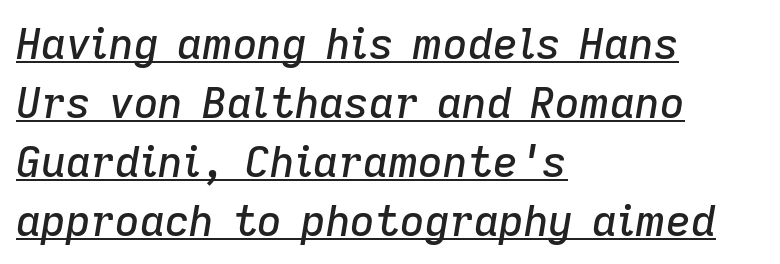
Q: Is the text italic (slanted)? A: Yes, it leans right by about 9 degrees.
Q: Is the text underlined? A: Yes.
Q: How is the paragraph aligned? A: Left-aligned.
Q: Is the spacing between letters normal or unusually wide? A: Normal.
Q: Is the spacing between lines tight, normal or loose? A: Normal.
Q: Width (condensed, normal, or wide)? A: Normal.
Q: Stroke contrast? A: Low.
Q: x-height? A: Medium.
Q: Monospaced? A: No.
